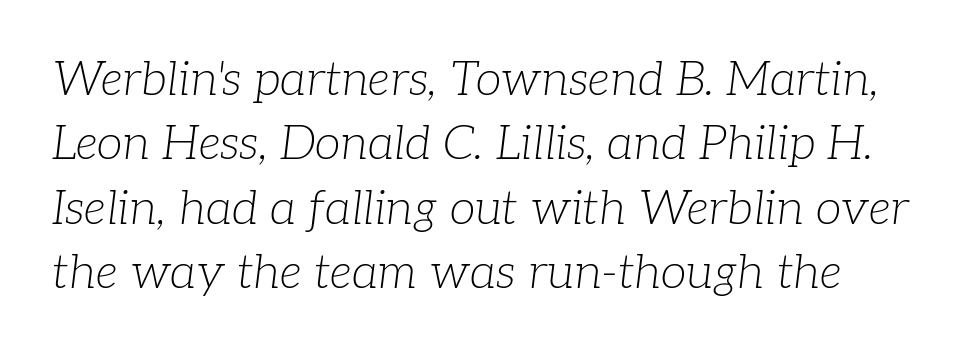
Q: Is the text bold? A: No.
Q: Is the text italic (slanted)? A: Yes, it leans right by about 7 degrees.
Q: Is the typeface a serif or a sans-serif typeface? A: Serif.
Q: Is the text underlined? A: No.
Q: Is the spacing between letters normal or unusually wide? A: Normal.
Q: Is the spacing between lines tight, normal or loose? A: Normal.
Q: Width (condensed, normal, or wide)? A: Normal.
Q: Stroke contrast? A: Low.
Q: x-height? A: Medium.
Q: Monospaced? A: No.
